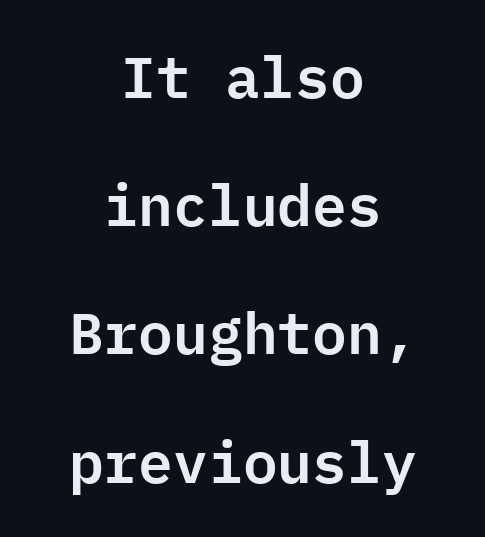
{"serif": "no", "italic": "no", "width": "normal", "stroke_contrast": "low", "x_height": "medium", "monospaced": "yes", "underline": "no", "align": "center", "line_spacing": "loose", "line_spacing_ratio": 2.21, "letter_spacing": "normal", "letter_spacing_em": 0.0, "glyph_px": 58}
